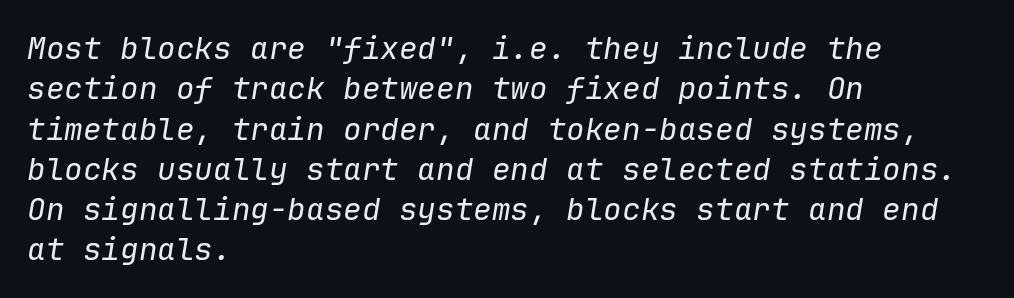
Leading matches the norm, producing a regular column. The whole block is typeset with a tilt. How are the letters spaced? Ordinarily, with no added tracking. Short and long lines alike share a common starting point at left.
